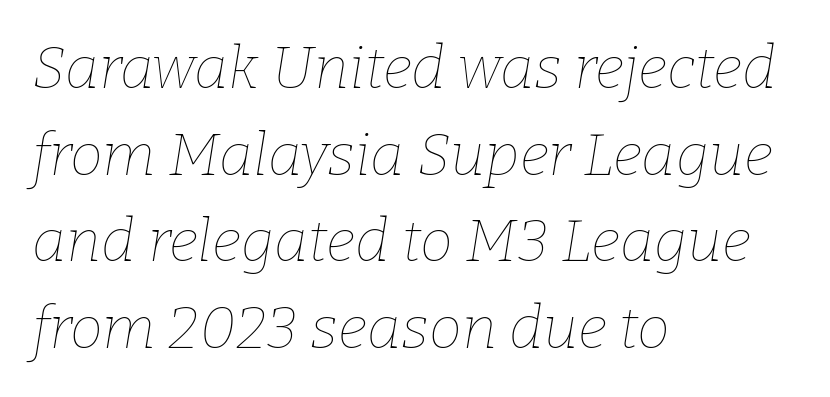
Tall strokes in this sample are angled rather than plumb. The string is rendered with underlining switched off. Nothing heavy about these letters — not bold at all. The face used here is proportionally spaced, like ordinary book or web type. This sample keeps an unexceptional amount of space between lines. The passage is arranged the way most books set body copy — flush left.
